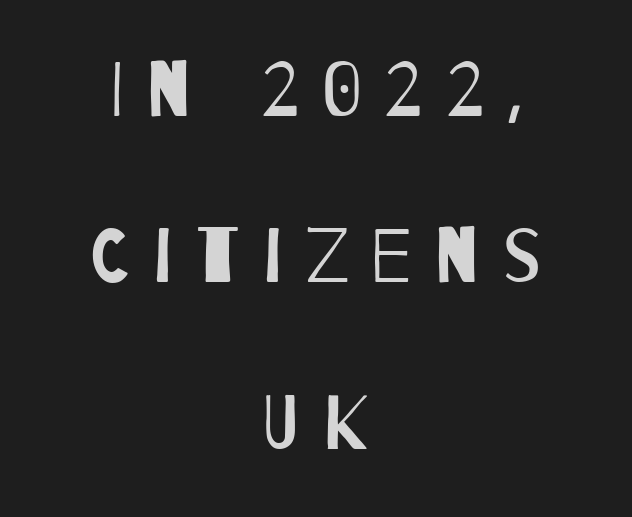
The image shows 76 px regular-weight, condensed sans-serif type; set centered, loose line spacing (2.19x), unusually wide letter spacing (+0.31 em), not underlined; low stroke contrast and a large x-height.
